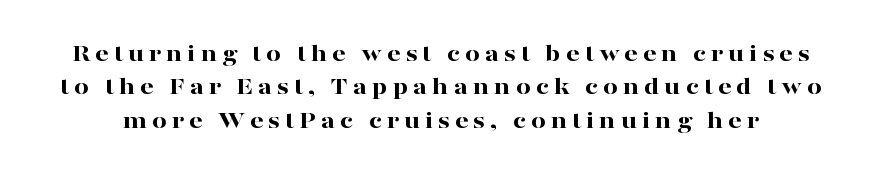
{"italic": "no", "bold": "yes", "underline": "no", "line_spacing": "normal", "line_spacing_ratio": 1.28, "glyph_px": 26}
